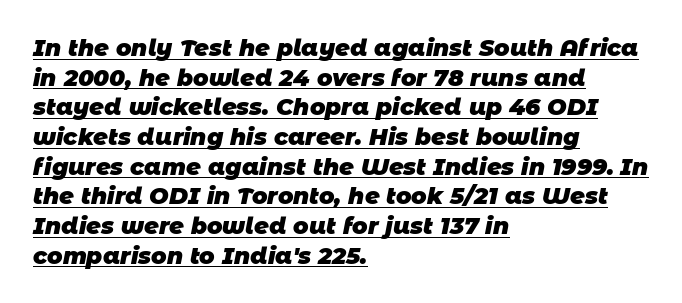
The image shows 23 px bold type; set left-aligned, normal line spacing (1.29x), normal letter spacing, underlined.
